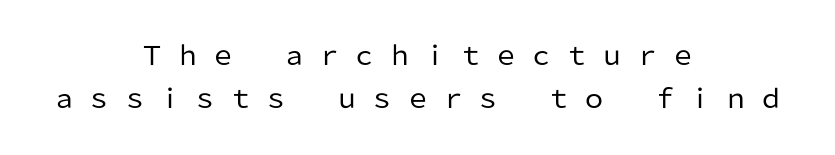
Q: Is the text bold? A: No.
Q: Is the text italic (slanted)? A: No, it is upright.
Q: Is the text underlined? A: No.
Q: How is the paragraph aligned? A: Centered.
Q: Is the spacing between letters normal or unusually wide? A: Unusually wide.
Q: Is the spacing between lines tight, normal or loose? A: Normal.
